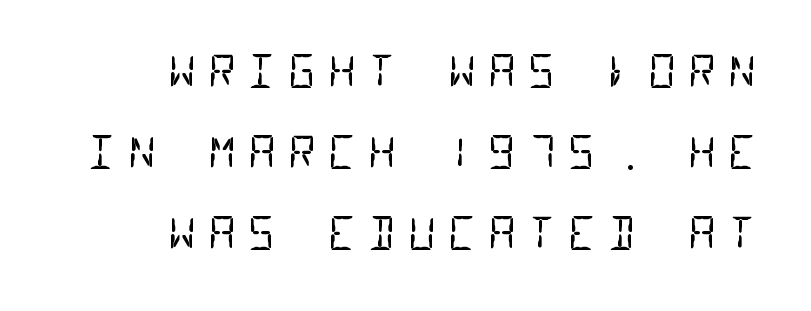
Weight class: somewhere from thin through regular. One-word summary of the alignment: right. Tracking here is generous; glyphs stand well apart from one another. Examine the stroke ends and you'll find no serifs. A typesetter would call this monospace, since all characters share one set width. Words float on clear page, feet unadorned.
